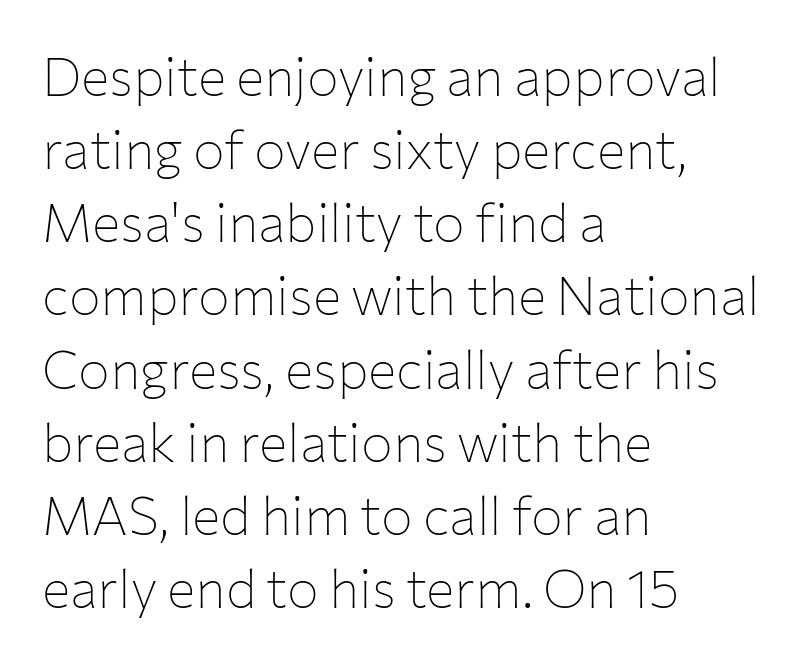
The image shows 53 px thin sans-serif type, upright; set left-aligned, normal line spacing (1.38x), normal letter spacing, not underlined; low stroke contrast and a medium x-height.
